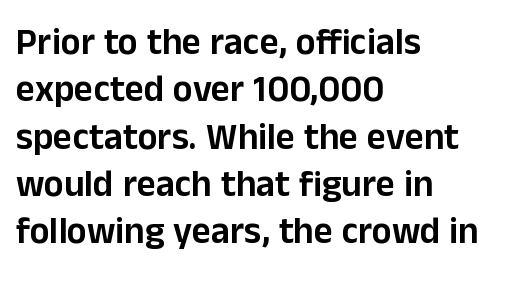
The image shows 37 px sans-serif type, upright; set left-aligned, normal line spacing (1.28x), normal letter spacing, not underlined; low stroke contrast and a medium x-height.
